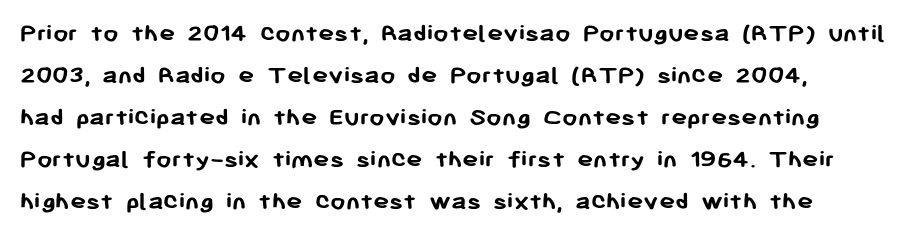
{"italic": "no", "bold": "yes", "underline": "no", "line_spacing": "normal", "line_spacing_ratio": 1.56, "letter_spacing": "normal", "letter_spacing_em": 0.0, "glyph_px": 27}
